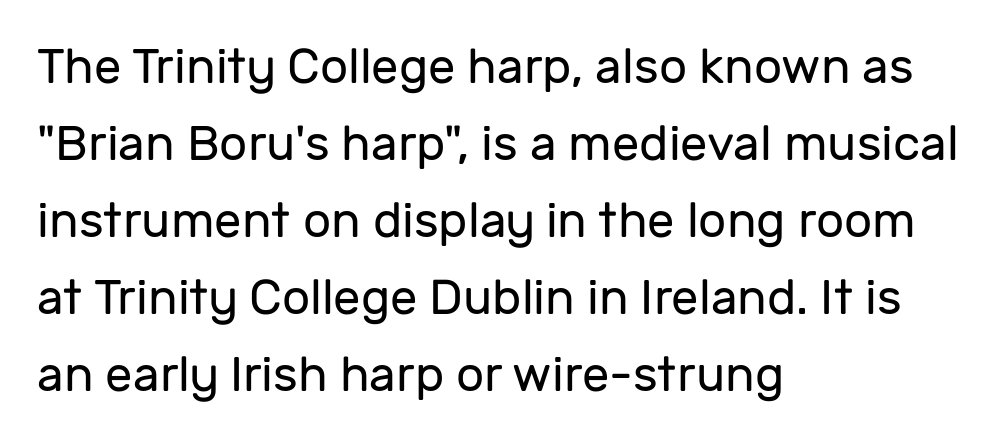
Short and long lines alike share a common starting point at left. A typesetter would mark this as roman, not italic. Weight: regular or lighter. The lines sit at an ordinary, default distance from one another. These lines are rendered in a variable-pitch font. In terms of letterform style, serifs are entirely absent.
